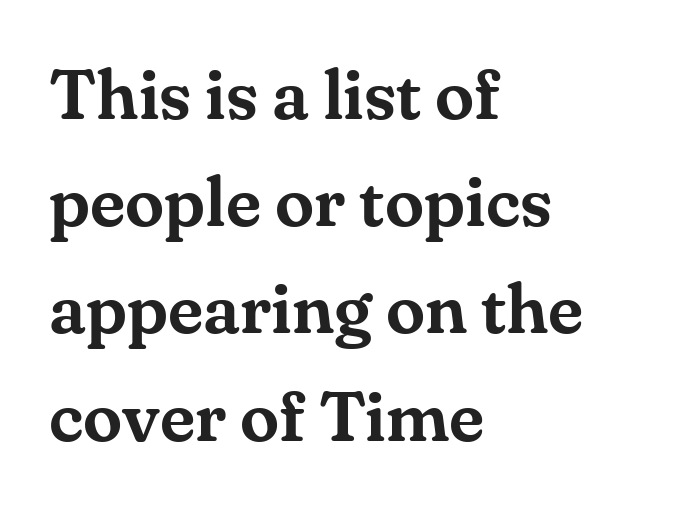
{"serif": "yes", "italic": "no", "width": "normal", "stroke_contrast": "medium", "x_height": "small", "monospaced": "no", "underline": "no", "align": "left", "line_spacing": "normal", "line_spacing_ratio": 1.51, "letter_spacing": "normal", "letter_spacing_em": 0.0, "glyph_px": 71}
